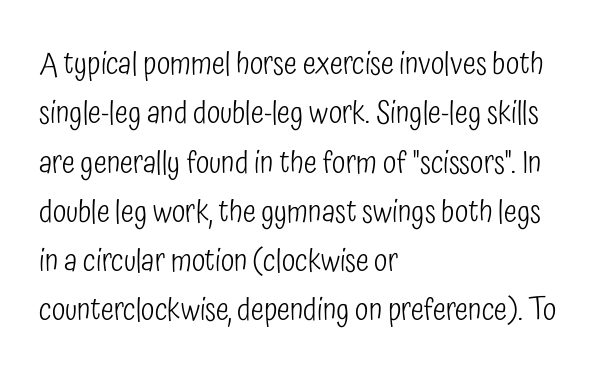
The image shows 31 px light, condensed sans-serif type, upright; set left-aligned, normal line spacing (1.59x), normal letter spacing, not underlined; low stroke contrast and a medium x-height.
